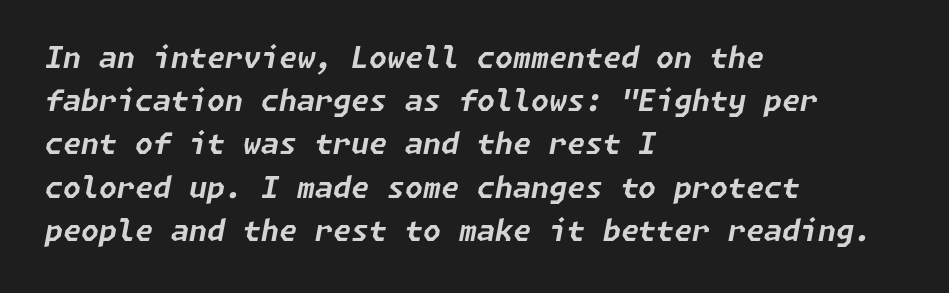
{"italic": "yes", "lean": "right", "slant_degrees": 11, "bold": "yes", "weight": "bold", "width": "normal", "stroke_contrast": "low", "x_height": "medium", "underline": "no", "align": "left", "line_spacing": "normal", "line_spacing_ratio": 1.49, "letter_spacing": "normal", "letter_spacing_em": 0.0, "glyph_px": 29}
